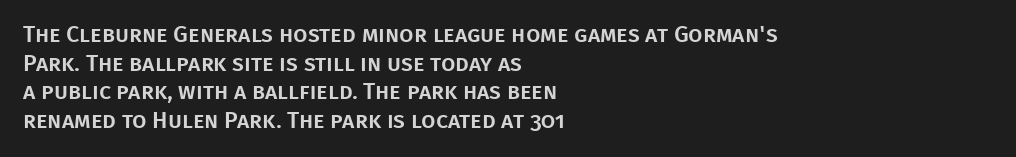
Quick note: not italic, upright. The letters sit at their default tracking, neither squeezed nor spread. The space between consecutive lines is moderate. This sample is left-justified, so line endings fall wherever the words run out. The string is rendered with underlining switched off.
